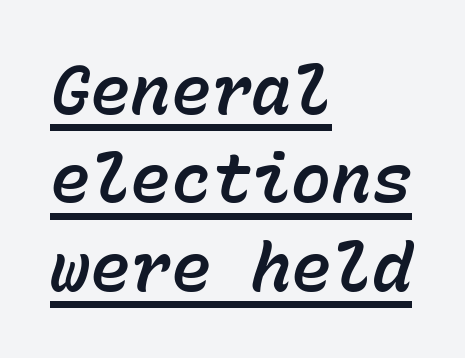
{"italic": "yes", "lean": "right", "slant_degrees": 15, "width": "normal", "stroke_contrast": "low", "x_height": "medium", "monospaced": "yes", "underline": "yes", "align": "left", "line_spacing": "normal", "line_spacing_ratio": 1.32, "letter_spacing": "normal", "letter_spacing_em": 0.0, "glyph_px": 67}
